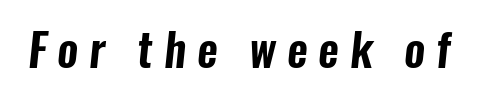
The image shows 45 px condensed sans-serif type; set unusually wide letter spacing (+0.24 em), not underlined; low stroke contrast and a medium x-height.
